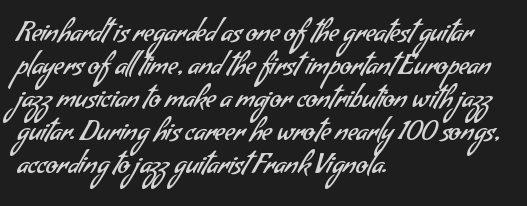
The image shows 27 px text type; set left-aligned, line spacing 1.22x, normal letter spacing, not underlined.
